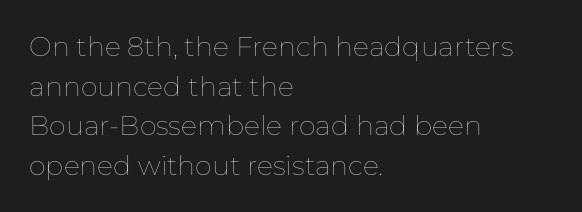
{"italic": "no", "bold": "no", "underline": "no", "align": "left", "line_spacing": "normal", "line_spacing_ratio": 1.47, "letter_spacing": "normal", "letter_spacing_em": 0.0, "glyph_px": 27}
